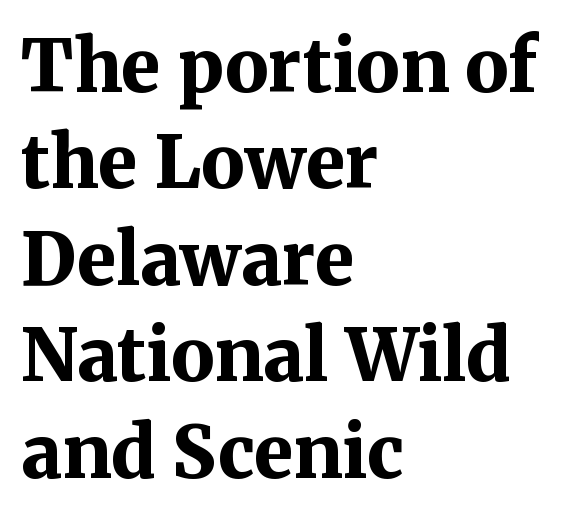
The image shows 72 px bold serif type, upright; set left-aligned, normal line spacing (1.34x), normal letter spacing, not underlined; medium stroke contrast and a medium x-height.
